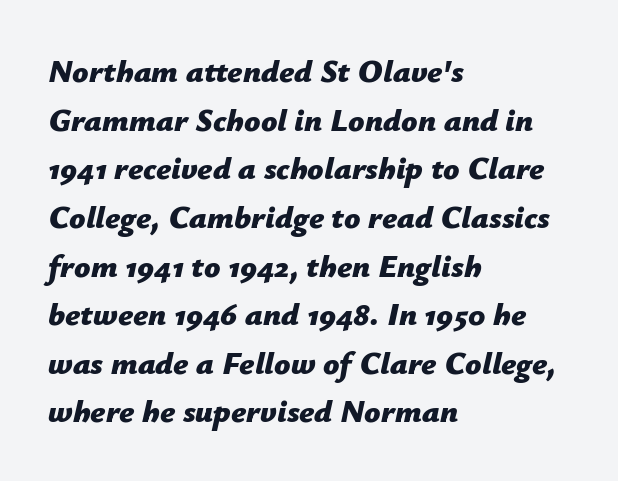
Q: Is the text bold? A: Yes.
Q: Is the text italic (slanted)? A: Yes, it leans right by about 12 degrees.
Q: Is the text underlined? A: No.
Q: How is the paragraph aligned? A: Left-aligned.
Q: Is the spacing between letters normal or unusually wide? A: Normal.
Q: Is the spacing between lines tight, normal or loose? A: Normal.
Q: Width (condensed, normal, or wide)? A: Normal.
Q: Stroke contrast? A: Low.
Q: x-height? A: Medium.
Q: Monospaced? A: No.
